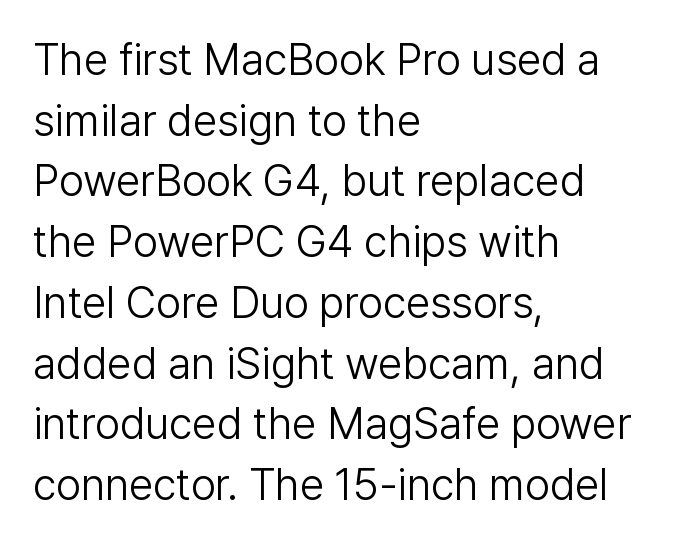
Q: Is the text bold? A: No.
Q: Is the text italic (slanted)? A: No, it is upright.
Q: Is the typeface a serif or a sans-serif typeface? A: Sans-serif.
Q: Is the text underlined? A: No.
Q: How is the paragraph aligned? A: Left-aligned.
Q: Is the spacing between letters normal or unusually wide? A: Normal.
Q: Is the spacing between lines tight, normal or loose? A: Normal.
Q: Width (condensed, normal, or wide)? A: Normal.
Q: Stroke contrast? A: Low.
Q: x-height? A: Medium.
Q: Monospaced? A: No.
